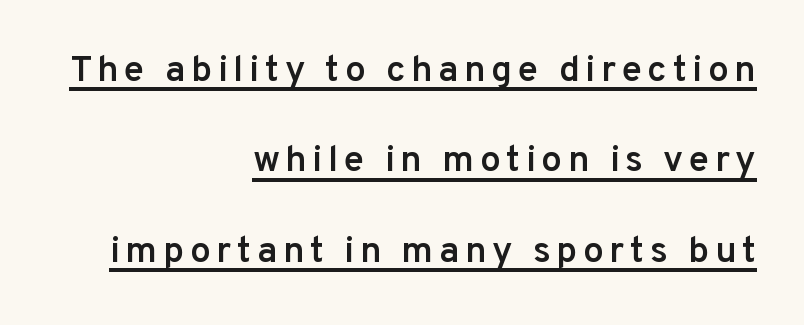
Q: Is the text bold? A: Semi-bold.
Q: Is the text italic (slanted)? A: No, it is upright.
Q: Is the typeface a serif or a sans-serif typeface? A: Sans-serif.
Q: Is the text underlined? A: Yes.
Q: How is the paragraph aligned? A: Right-aligned.
Q: Is the spacing between lines tight, normal or loose? A: Loose.
Q: Width (condensed, normal, or wide)? A: Normal.
Q: Stroke contrast? A: Low.
Q: x-height? A: Medium.
Q: Monospaced? A: No.
